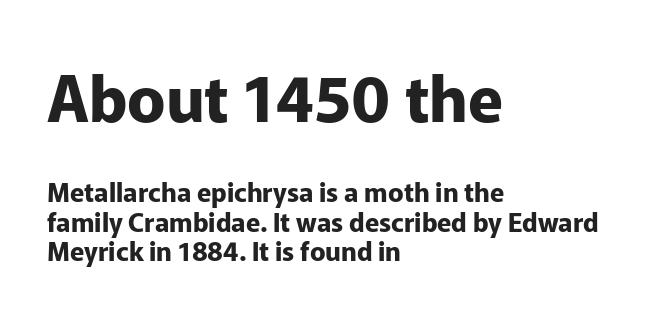
Character widths vary here, with narrow letters taking less room than wide ones. Characters remain perfectly vertical along every line. These lines huddle together more closely than default settings would place them. These words are printed bold, with thick strokes throughout. Inter-character spacing is left at the font's built-in metrics.
